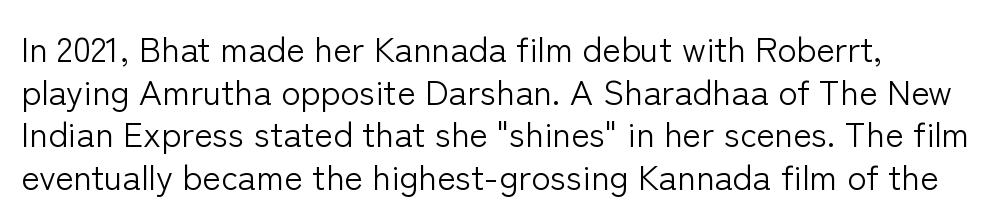
Q: Is the text bold? A: No.
Q: Is the text italic (slanted)? A: No, it is upright.
Q: Is the typeface a serif or a sans-serif typeface? A: Sans-serif.
Q: Is the text underlined? A: No.
Q: Is the spacing between letters normal or unusually wide? A: Normal.
Q: Width (condensed, normal, or wide)? A: Normal.
Q: Stroke contrast? A: Low.
Q: x-height? A: Medium.
Q: Monospaced? A: No.
